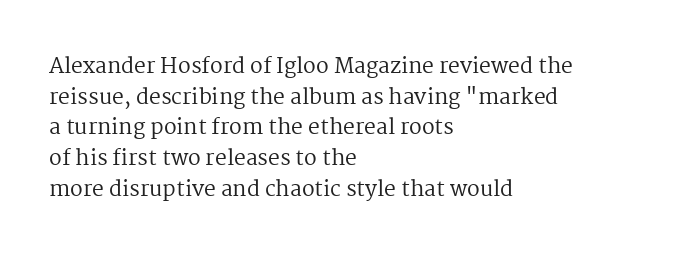
The image shows 21 px text type, upright; set left-aligned, normal line spacing (1.46x), normal letter spacing, not underlined.
